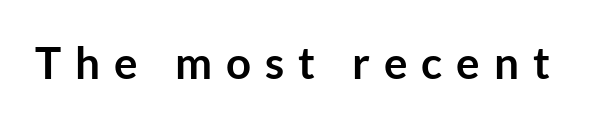
The image shows 44 px semibold sans-serif type, upright; set unusually wide letter spacing (+0.32 em), not underlined; low stroke contrast and a medium x-height.
